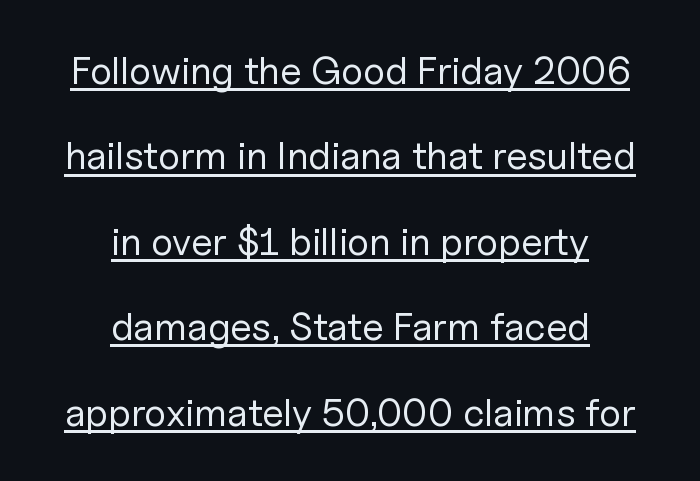
The font sits on the lighter half of the weight spectrum, regular included. Nobody touched the tracking dial on this one. These lines are rendered in a variable-pitch font. Notice how the passage keeps no hard edge, just a central spine.
